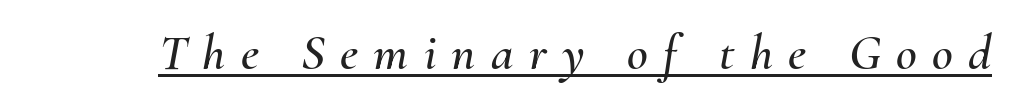
The image shows 51 px text type, italic (leaning right); set unusually wide letter spacing (+0.3 em), underlined; medium stroke contrast and a small x-height.
